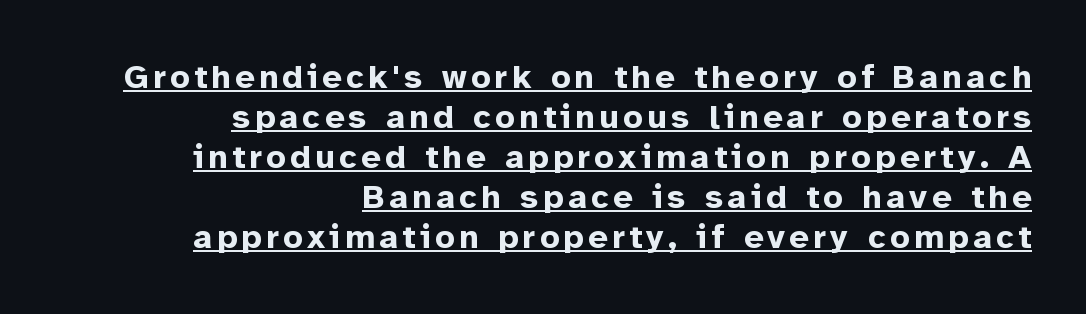
{"serif": "no", "italic": "no", "bold": "yes", "weight": "bold", "width": "normal", "stroke_contrast": "low", "x_height": "medium", "monospaced": "no", "underline": "yes", "align": "right", "line_spacing_ratio": 1.18, "glyph_px": 34}
